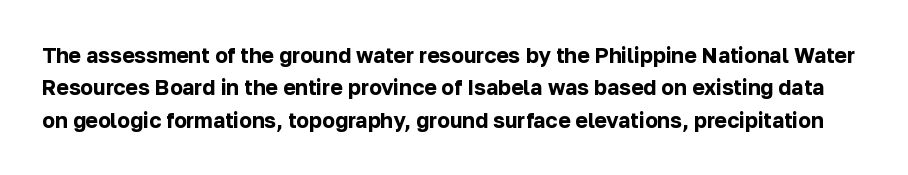
The image shows 21 px bold type, upright; set normal line spacing (1.54x), normal letter spacing, not underlined.
